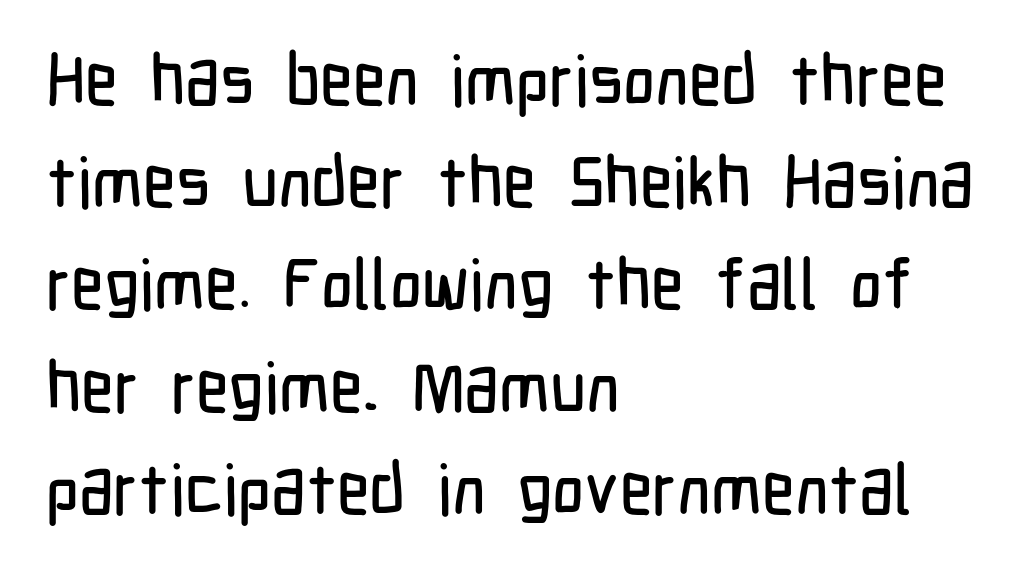
Q: Is the text italic (slanted)? A: No, it is upright.
Q: Is the typeface a serif or a sans-serif typeface? A: Sans-serif.
Q: Is the text underlined? A: No.
Q: How is the paragraph aligned? A: Left-aligned.
Q: Is the spacing between letters normal or unusually wide? A: Normal.
Q: Is the spacing between lines tight, normal or loose? A: Normal.
Q: Width (condensed, normal, or wide)? A: Condensed.
Q: Stroke contrast? A: Low.
Q: x-height? A: Medium.
Q: Monospaced? A: No.
